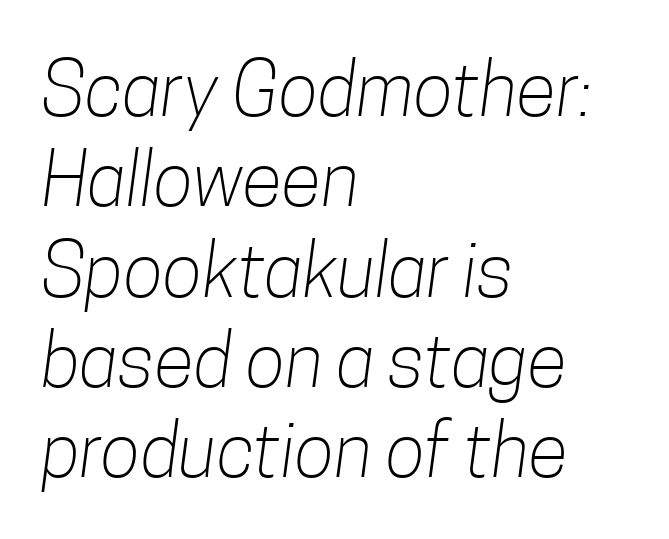
This rendering leaves character spacing at its baseline value. A light-to-regular cut is what we see here. The passage shown is not underscored anywhere. Classification — sans serif. The rendering uses natural spacing where letterforms have individual widths. Leftover space on each line is placed entirely after the last word.
